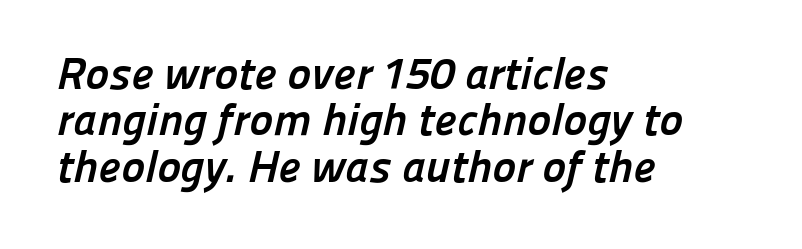
{"serif": "no", "bold": "yes", "weight": "semibold", "width": "normal", "stroke_contrast": "low", "x_height": "medium", "monospaced": "no", "underline": "no", "align": "left", "line_spacing": "tight", "line_spacing_ratio": 1.03, "letter_spacing": "normal", "letter_spacing_em": 0.0, "glyph_px": 45}
